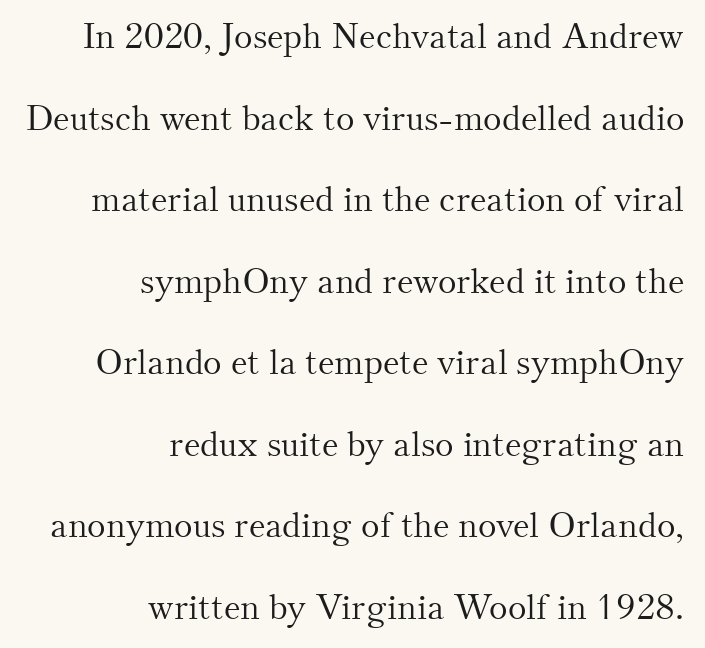
The rag falls on the left side of this text block. Regarding serifs, this sample has them. Varying glyph widths throughout — classic text-font behaviour. Every character sits straight up, as roman type does. No extra tracking has been applied to these lines. Loosely led — the rows are spread out.
